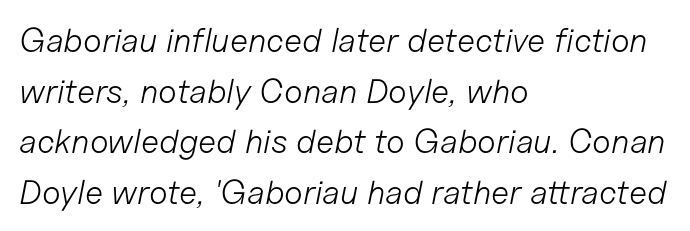
{"italic": "yes", "lean": "right", "slant_degrees": 11, "bold": "no", "weight": "light", "width": "normal", "stroke_contrast": "low", "x_height": "medium", "monospaced": "no", "underline": "no", "align": "left", "line_spacing": "normal", "line_spacing_ratio": 1.49, "letter_spacing": "normal", "letter_spacing_em": 0.0, "glyph_px": 34}
